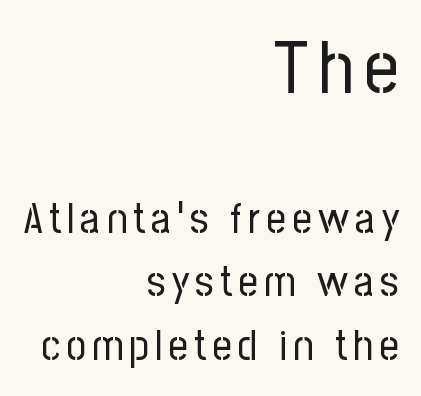
Vertical stems look standard width or narrower in stroke. In CSS terms this would be text-align: right. Check where the strokes stop: nothing finishes them off — pure sans. The passage shown is not underscored anywhere. The face used here appears at its bigger size in the upper chunk.
